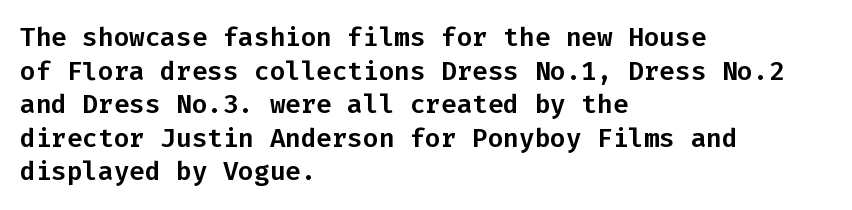
The zone under the glyphs is completely vacant. Line starts are locked; line ends wander. Look at the tracking — it's just the regular setting, nothing added. Horizontal bands of white between lines are of average thickness.
